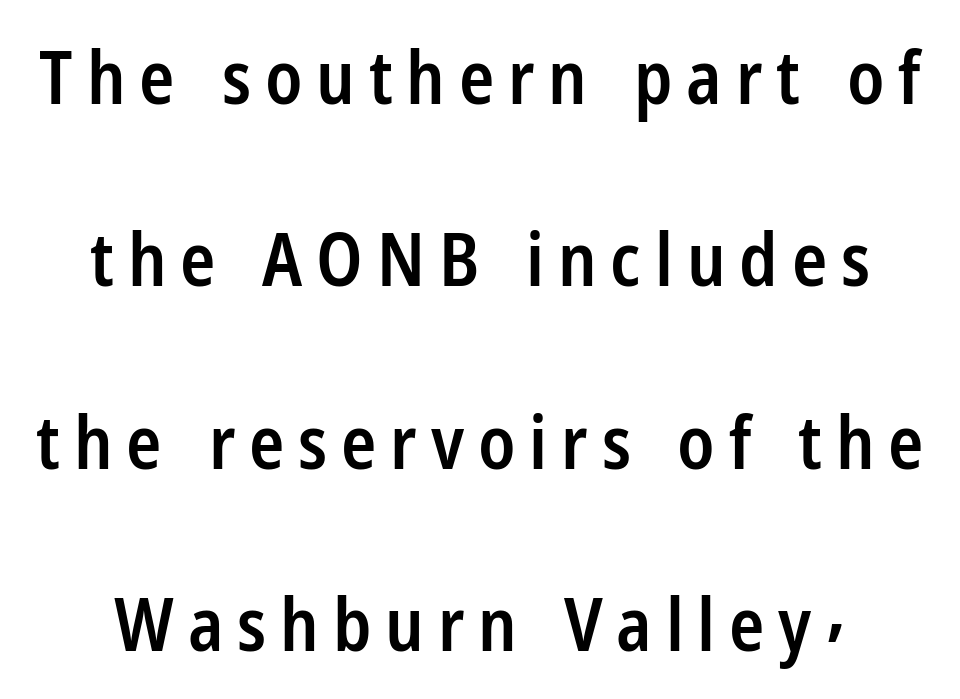
The image shows 73 px semibold, condensed sans-serif type, upright; set loose line spacing (2.5x), not underlined; low stroke contrast and a medium x-height.
